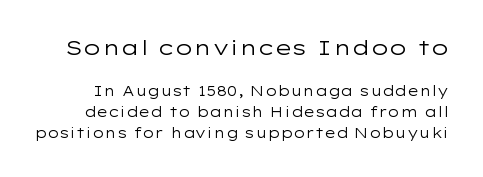
The image shows 21 px text type, upright; set normal line spacing (1.5x), normal letter spacing, not underlined; the first (top) block is 1.5x larger.
